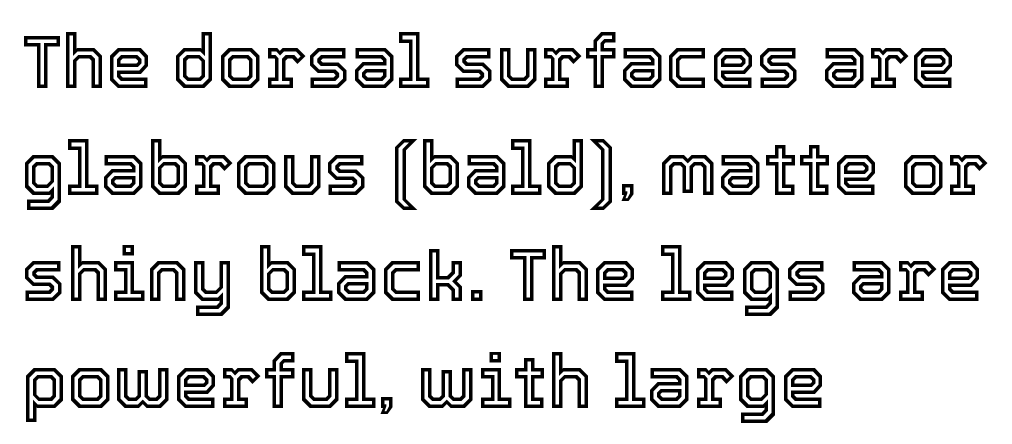
Q: Is the text italic (slanted)? A: No, it is upright.
Q: Is the text underlined? A: No.
Q: How is the paragraph aligned? A: Left-aligned.
Q: Is the spacing between letters normal or unusually wide? A: Normal.
Q: Is the spacing between lines tight, normal or loose? A: Normal.
Q: Width (condensed, normal, or wide)? A: Normal.
Q: x-height? A: Medium.
Q: Monospaced? A: No.
